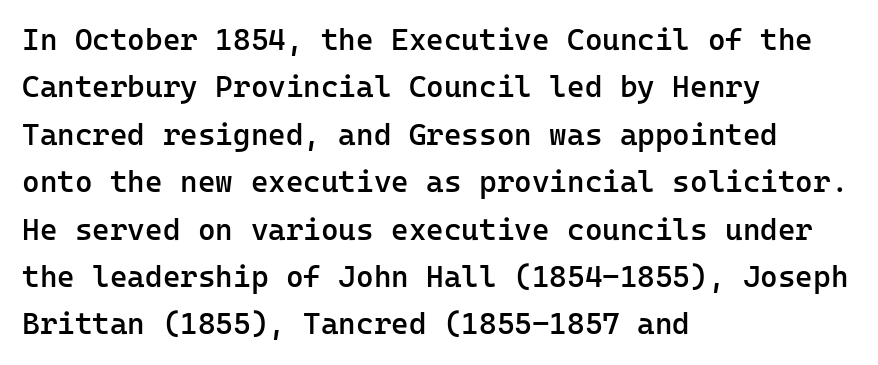
The glyphs in this specimen are sans serif. The compositor pushed each line to the left boundary. Set as a demibold, roughly 600 on the weight scale. Compared with typical paragraphs, the rows here are spaced about the same.
